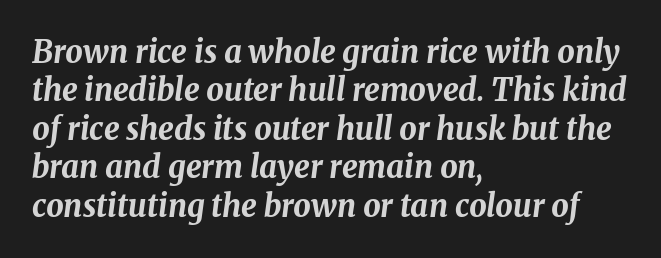
Q: Is the text bold? A: Yes.
Q: Is the text italic (slanted)? A: Yes, it leans right by about 8 degrees.
Q: Is the text underlined? A: No.
Q: How is the paragraph aligned? A: Left-aligned.
Q: Is the spacing between letters normal or unusually wide? A: Normal.
Q: Width (condensed, normal, or wide)? A: Normal.
Q: Stroke contrast? A: Medium.
Q: x-height? A: Medium.
Q: Monospaced? A: No.
